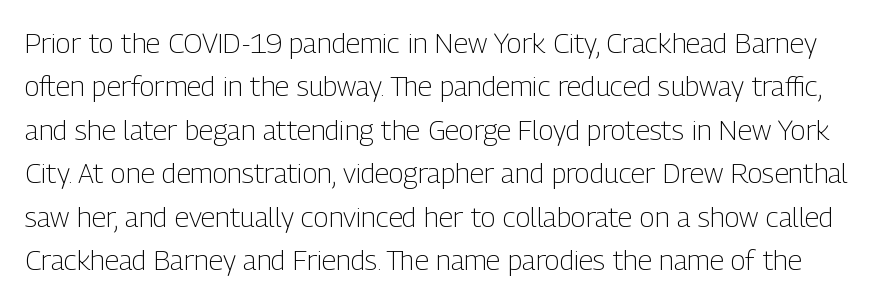
The image shows 28 px light, condensed sans-serif type, upright; set normal line spacing (1.55x), normal letter spacing, not underlined; low stroke contrast and a medium x-height.
